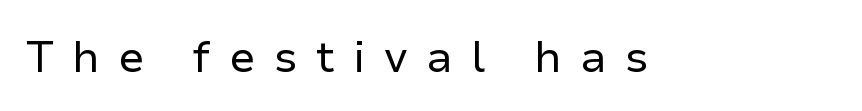
The letters are spread apart with noticeably loose tracking. This is the regular roman posture of the typeface. The face used here is proportionally spaced, like ordinary book or web type. The face used here is a sans, in the tradition of grotesques and geometrics. This rendering features lettering with no underline. Is the type heavy? It reads as light-to-regular instead.
